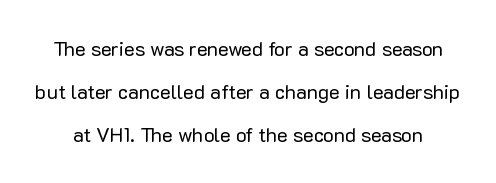
This sample uses an upright cut, with every glyph sitting square on the baseline. The typeface has the unassuming heft of standard copy or less. In terms of leading, this rendering errs on the spacious side. Quick note: underline off.
